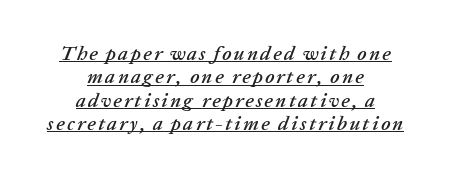
This sample carries an underscore along the baseline area. The text carries the slant typical of an italic or oblique font. These lines stack symmetrically, like a column narrowing and widening about its center.
